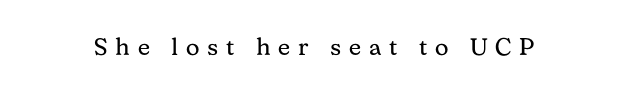
On a weight scale, this lands at 450 or below. The baseline area is clear. Quick note: not italic, upright. Here the glyphs are tracked loosely, breaking word shapes into spaced letters.
